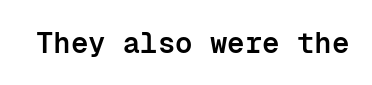
{"serif": "no", "italic": "no", "bold": "semi", "weight": "semibold", "width": "normal", "stroke_contrast": "low", "x_height": "medium", "monospaced": "yes", "underline": "no", "letter_spacing": "normal", "letter_spacing_em": 0.0, "glyph_px": 29}
